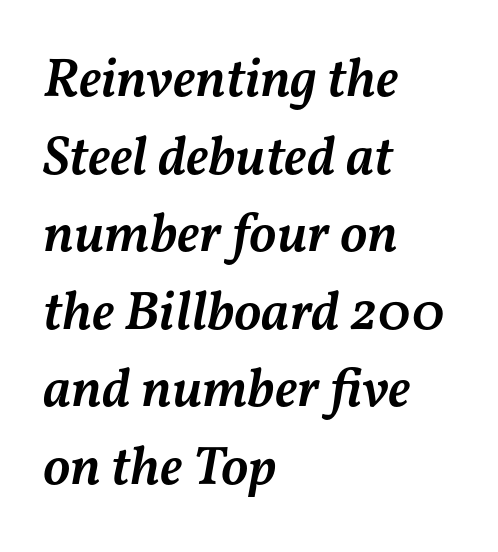
Q: Is the text bold? A: Semi-bold.
Q: Is the text italic (slanted)? A: Yes, it leans right by about 11 degrees.
Q: Is the text underlined? A: No.
Q: How is the paragraph aligned? A: Left-aligned.
Q: Is the spacing between letters normal or unusually wide? A: Normal.
Q: Is the spacing between lines tight, normal or loose? A: Normal.
Q: Width (condensed, normal, or wide)? A: Normal.
Q: Stroke contrast? A: Medium.
Q: x-height? A: Medium.
Q: Monospaced? A: No.
